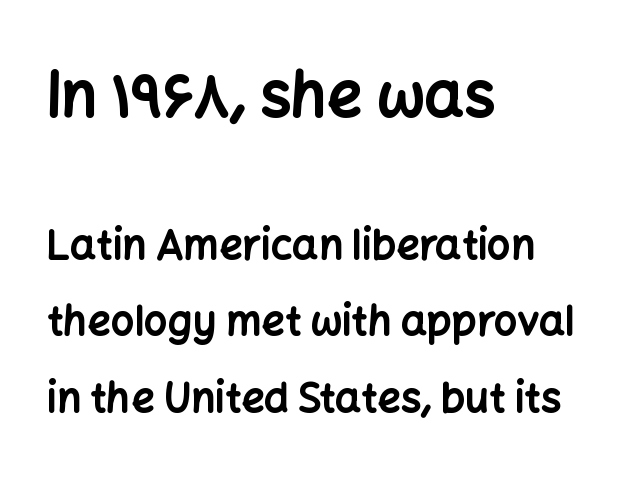
{"serif": "no", "italic": "no", "bold": "yes", "weight": "bold", "width": "normal", "stroke_contrast": "low", "x_height": "medium", "monospaced": "no", "underline": "no", "align": "left", "line_spacing_ratio": 1.87, "letter_spacing": "normal", "letter_spacing_em": 0.0, "larger_block": "first", "size_ratio": 1.51, "glyph_px": 62}
